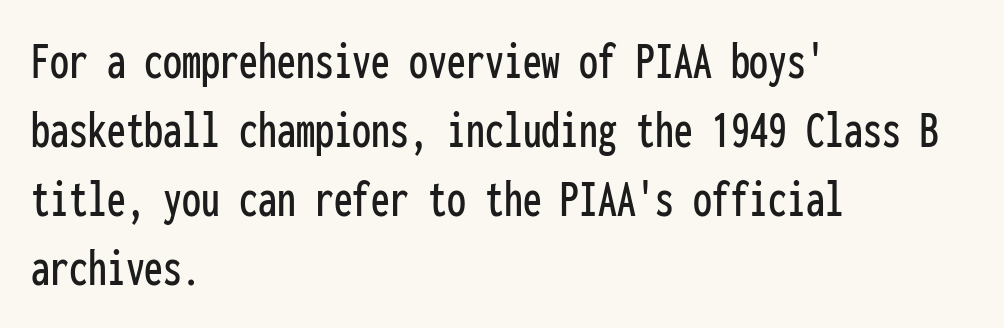
Q: Is the text italic (slanted)? A: No, it is upright.
Q: Is the typeface a serif or a sans-serif typeface? A: Sans-serif.
Q: Is the text underlined? A: No.
Q: How is the paragraph aligned? A: Left-aligned.
Q: Is the spacing between letters normal or unusually wide? A: Normal.
Q: Is the spacing between lines tight, normal or loose? A: Normal.
Q: Width (condensed, normal, or wide)? A: Condensed.
Q: Stroke contrast? A: Low.
Q: x-height? A: Medium.
Q: Monospaced? A: Yes.
